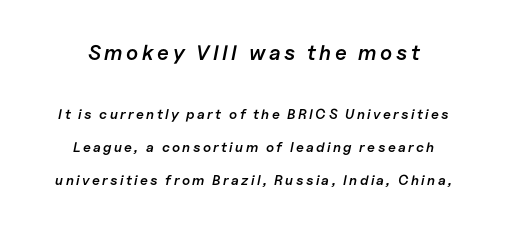
Which chunk is bigger? The first one — the top block dwarfs the bottom. Just letters on the line, the space beneath them empty. The face used here has a pronounced slope to its letters. The vertical gap from one line to the next is large. These lines are centered, leaving both edges ragged. Typographic density is moderately raised because the face is semibold.
